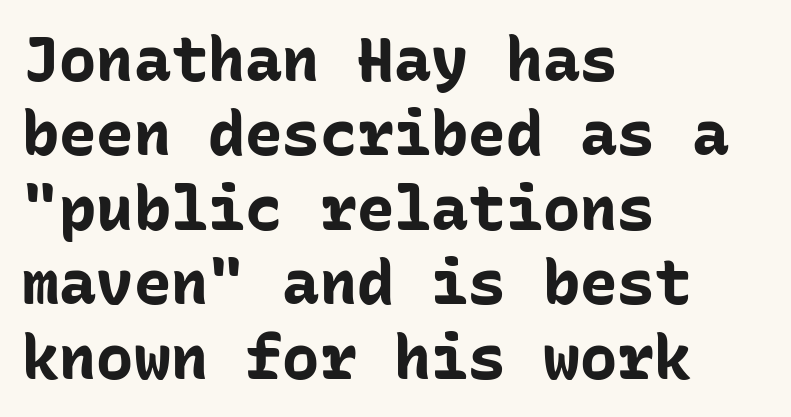
The image shows 62 px bold sans-serif type, upright, monospaced; set left-aligned, line spacing 1.2x, normal letter spacing, not underlined; low stroke contrast and a medium x-height.
